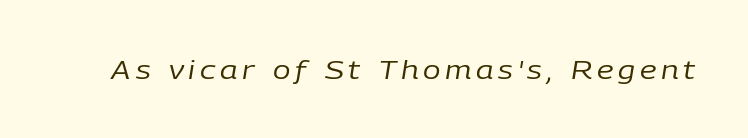
Anything drawn beneath the words? Only blank space. The passage shown leans; its letterforms are oblique. A light-to-regular cut is what we see here.
